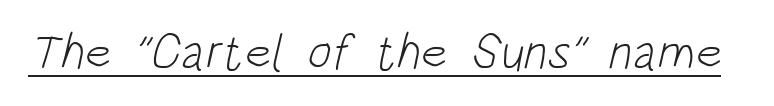
{"serif": "no", "bold": "no", "weight": "light", "width": "condensed", "stroke_contrast": "low", "x_height": "large", "monospaced": "no", "underline": "yes", "letter_spacing": "normal", "letter_spacing_em": 0.0, "glyph_px": 50}
